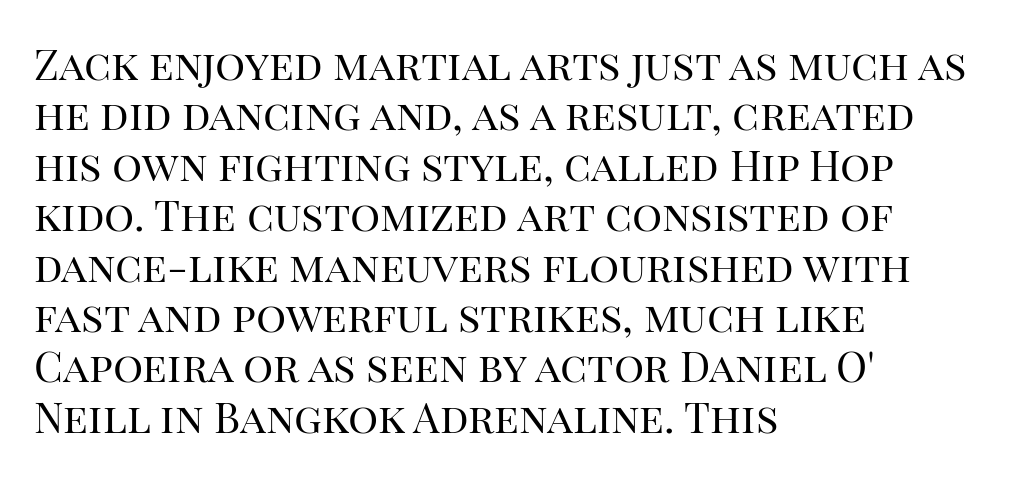
{"serif": "yes", "italic": "no", "bold": "no", "weight": "regular", "width": "normal", "stroke_contrast": "high", "x_height": "large", "monospaced": "no", "underline": "no", "align": "left", "line_spacing_ratio": 1.2, "letter_spacing": "normal", "letter_spacing_em": 0.0, "glyph_px": 42}
